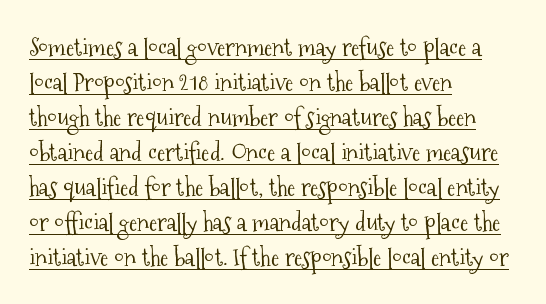
{"italic": "no", "bold": "no", "underline": "yes", "align": "left", "line_spacing": "normal", "line_spacing_ratio": 1.4, "letter_spacing": "normal", "letter_spacing_em": 0.0, "glyph_px": 25}
